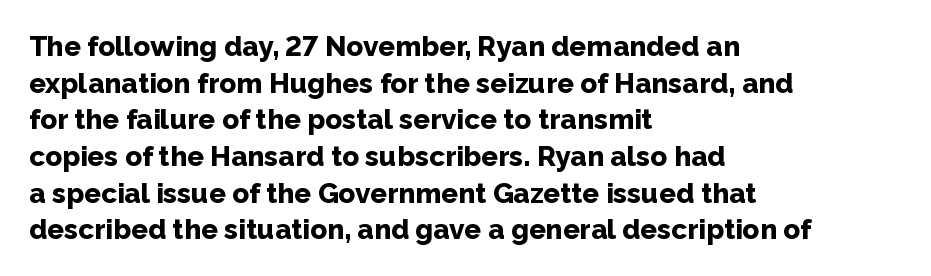
Compared with typical paragraphs, the rows here are spaced about the same. Is this a fixed-width face? No — the glyphs have proportional, varying widths. The line texture is even and compact thanks to regular tracking. Each glyph is drawn with heavy, bold strokes.
